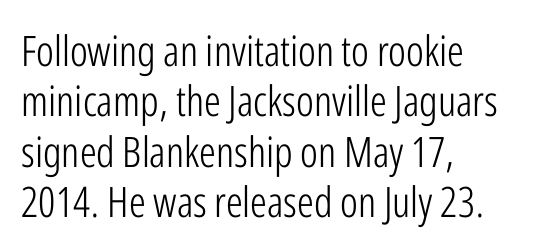
{"serif": "no", "italic": "no", "bold": "no", "weight": "light", "width": "condensed", "stroke_contrast": "low", "x_height": "medium", "monospaced": "no", "underline": "no", "align": "left", "line_spacing_ratio": 1.2, "letter_spacing": "normal", "letter_spacing_em": 0.0, "glyph_px": 42}
